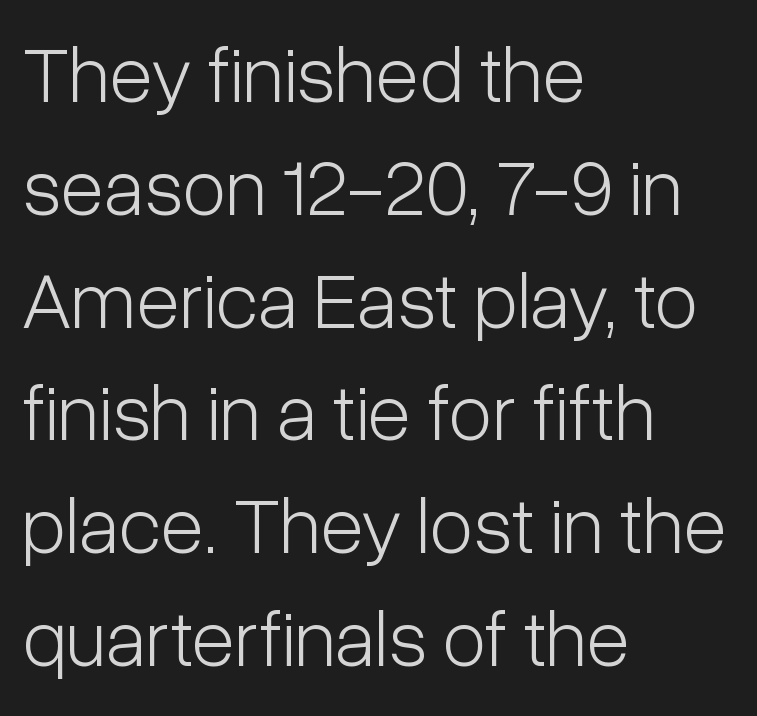
The image shows 80 px light, condensed sans-serif type, upright; set left-aligned, normal line spacing (1.41x), normal letter spacing, not underlined; low stroke contrast and a medium x-height.
